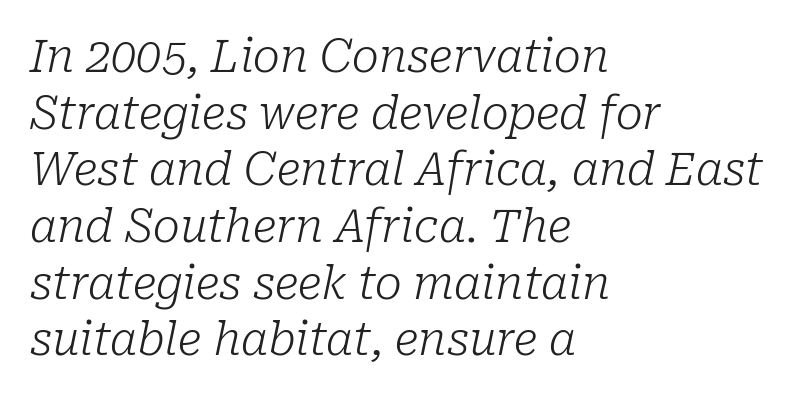
The image shows 45 px light serif type, italic (leaning right); set left-aligned, normal line spacing (1.26x), normal letter spacing, not underlined; low stroke contrast and a medium x-height.
